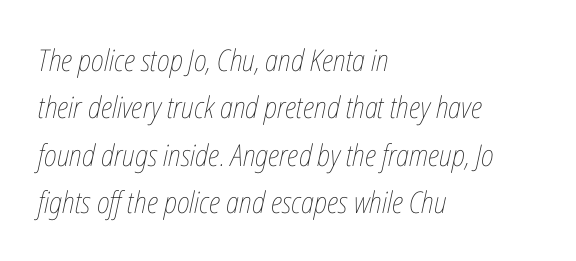
{"italic": "yes", "lean": "right", "slant_degrees": 12, "bold": "no", "weight": "thin", "width": "condensed", "stroke_contrast": "low", "x_height": "medium", "monospaced": "no", "underline": "no", "align": "left", "line_spacing": "normal", "line_spacing_ratio": 1.58, "letter_spacing": "normal", "letter_spacing_em": 0.0, "glyph_px": 30}
